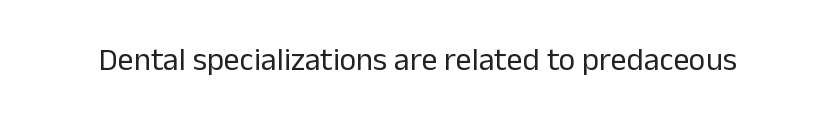
The rendering keeps characters at their native spacing. Each letter's strokes conclude bluntly, with no projecting serifs. Heaviness? Minimal to ordinary, like unemphasized prose. Clear beneath every line of the passage. Character widths vary here, with narrow letters taking less room than wide ones.
